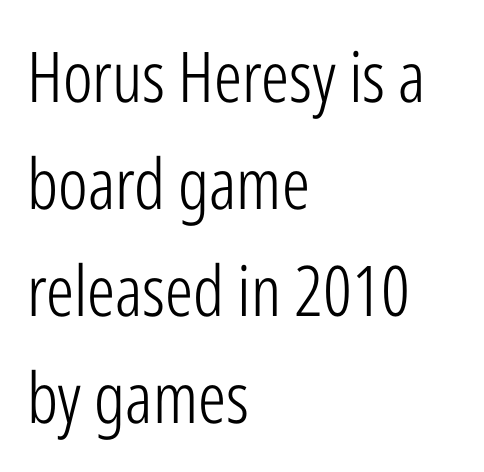
{"serif": "no", "italic": "no", "bold": "no", "weight": "light", "width": "condensed", "stroke_contrast": "low", "x_height": "medium", "monospaced": "no", "underline": "no", "align": "left", "line_spacing": "normal", "line_spacing_ratio": 1.53, "letter_spacing": "normal", "letter_spacing_em": 0.0, "glyph_px": 70}
